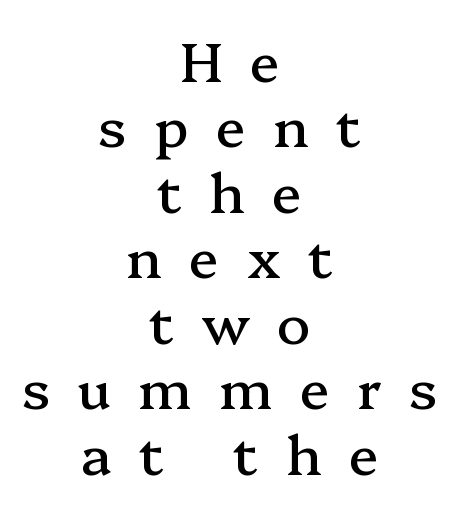
Q: Is the text italic (slanted)? A: No, it is upright.
Q: Is the typeface a serif or a sans-serif typeface? A: Serif.
Q: Is the text underlined? A: No.
Q: How is the paragraph aligned? A: Centered.
Q: Is the spacing between letters normal or unusually wide? A: Unusually wide.
Q: Width (condensed, normal, or wide)? A: Normal.
Q: Stroke contrast? A: Medium.
Q: x-height? A: Medium.
Q: Monospaced? A: No.
